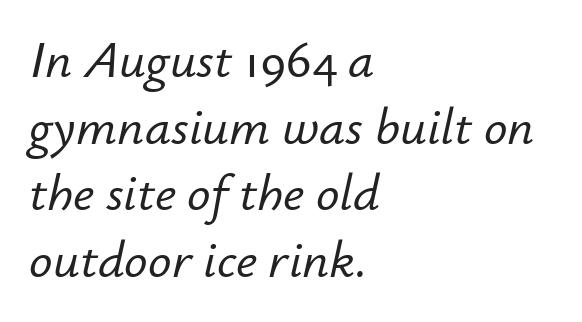
{"italic": "yes", "lean": "right", "slant_degrees": 12, "width": "normal", "stroke_contrast": "low", "x_height": "small", "monospaced": "no", "underline": "no", "align": "left", "line_spacing": "normal", "line_spacing_ratio": 1.28, "letter_spacing": "normal", "letter_spacing_em": 0.0, "glyph_px": 52}
